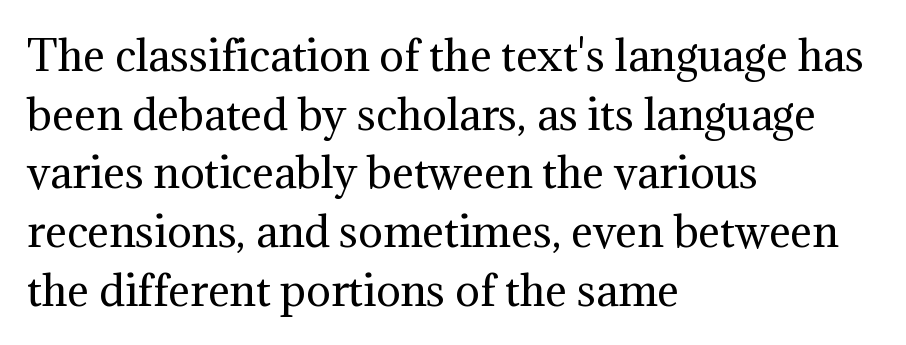
Is the block centered? No — it sits flush against the left margin. The leading is moderate, giving the passage an even texture. Every character sits straight up, as roman type does. This rendering leaves character spacing at its baseline value. Each letter keeps its own natural width here, so spacing adapts to shape.
